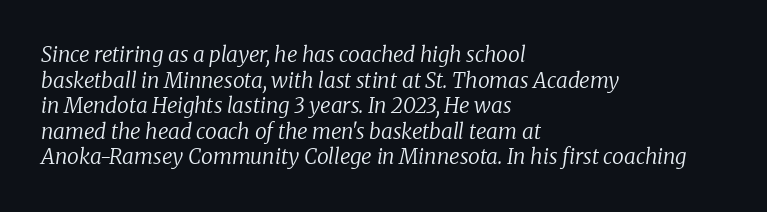
{"italic": "yes", "lean": "right", "slant_degrees": 8, "bold": "no", "underline": "no", "align": "left", "line_spacing_ratio": 1.22, "letter_spacing": "normal", "letter_spacing_em": 0.0, "glyph_px": 21}
